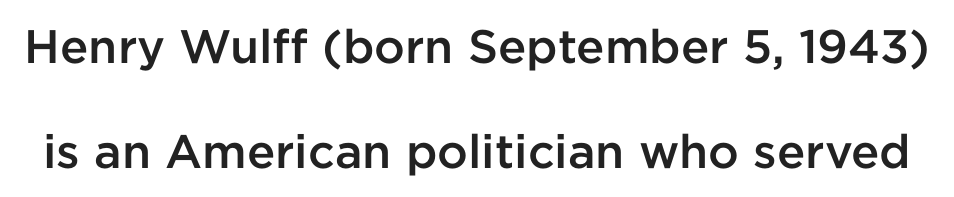
Serif or sans? Sans — the stroke terminals are bare. This sample has the flowing, uneven cadence of proportional lettering. The strokes are fattened partway — semibold, not bold. Descenders are the only things crossing below the line.
